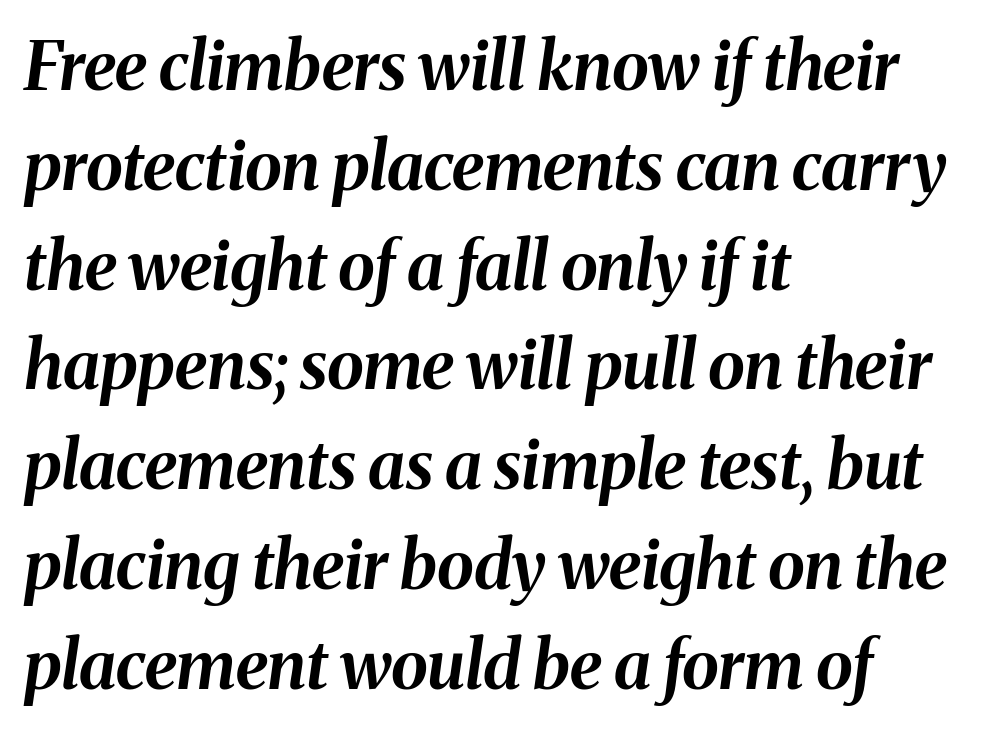
These lines are rendered in a variable-pitch font. The glyphs look as if they've been sheared to an angle. Only glyphs here, with clear space below each row. No extra tracking has been applied to these lines.
